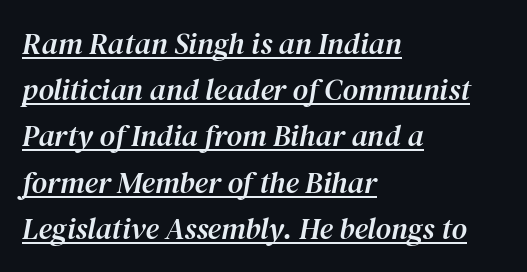
{"serif": "yes", "italic": "yes", "lean": "right", "slant_degrees": 12, "width": "normal", "stroke_contrast": "medium", "x_height": "medium", "monospaced": "no", "underline": "yes", "align": "left", "line_spacing": "normal", "line_spacing_ratio": 1.54, "letter_spacing": "normal", "letter_spacing_em": 0.0, "glyph_px": 30}
